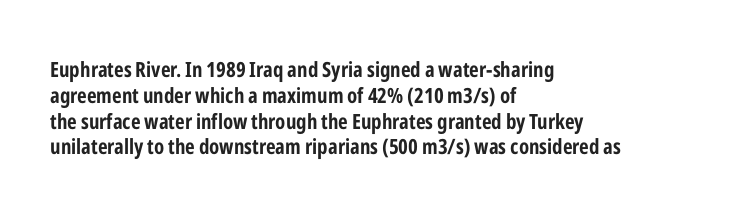
Q: Is the text bold? A: Yes.
Q: Is the text italic (slanted)? A: No, it is upright.
Q: Is the text underlined? A: No.
Q: How is the paragraph aligned? A: Left-aligned.
Q: Is the spacing between letters normal or unusually wide? A: Normal.
